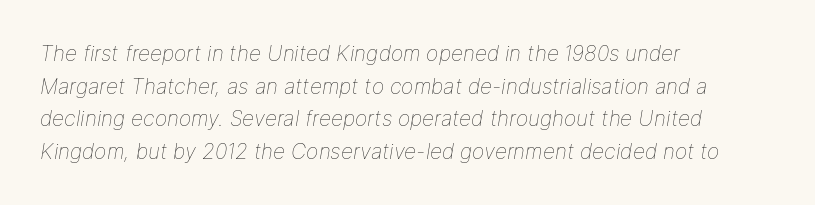
The image shows 21 px text type, italic (leaning right); set left-aligned, normal line spacing (1.55x), normal letter spacing, not underlined.
